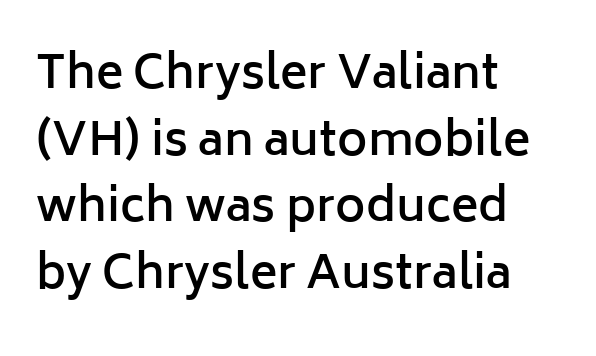
Q: Is the text bold? A: Semi-bold.
Q: Is the text italic (slanted)? A: No, it is upright.
Q: Is the typeface a serif or a sans-serif typeface? A: Sans-serif.
Q: Is the text underlined? A: No.
Q: How is the paragraph aligned? A: Left-aligned.
Q: Is the spacing between letters normal or unusually wide? A: Normal.
Q: Is the spacing between lines tight, normal or loose? A: Normal.
Q: Width (condensed, normal, or wide)? A: Normal.
Q: Stroke contrast? A: Low.
Q: x-height? A: Medium.
Q: Monospaced? A: No.
